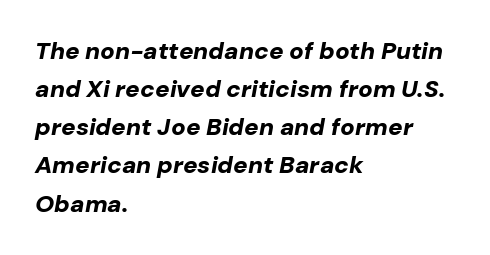
Q: Is the text bold? A: Yes.
Q: Is the text italic (slanted)? A: Yes, it leans right by about 10 degrees.
Q: Is the text underlined? A: No.
Q: How is the paragraph aligned? A: Left-aligned.
Q: Is the spacing between letters normal or unusually wide? A: Normal.
Q: Is the spacing between lines tight, normal or loose? A: Normal.
